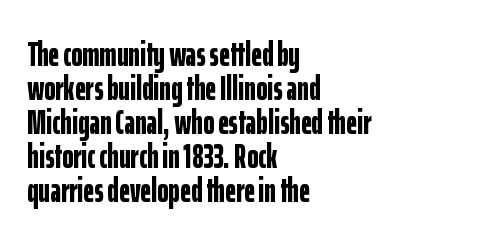
{"serif": "no", "italic": "no", "bold": "yes", "weight": "bold", "width": "condensed", "stroke_contrast": "low", "x_height": "medium", "monospaced": "no", "underline": "no", "align": "left", "line_spacing": "tight", "line_spacing_ratio": 1.0, "letter_spacing": "normal", "letter_spacing_em": 0.0, "glyph_px": 34}
